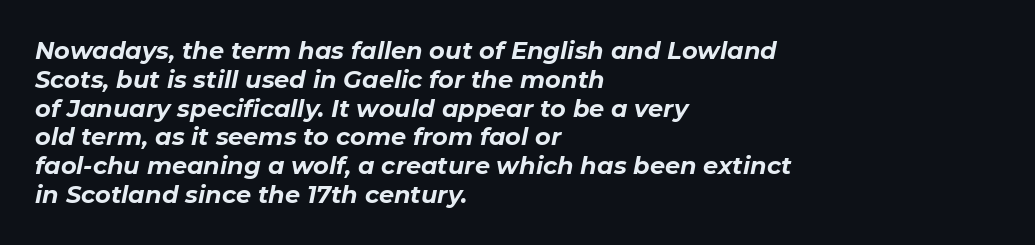
Q: Is the text bold? A: Yes.
Q: Is the text italic (slanted)? A: Yes, it leans right by about 11 degrees.
Q: Is the text underlined? A: No.
Q: How is the paragraph aligned? A: Left-aligned.
Q: Is the spacing between letters normal or unusually wide? A: Normal.
